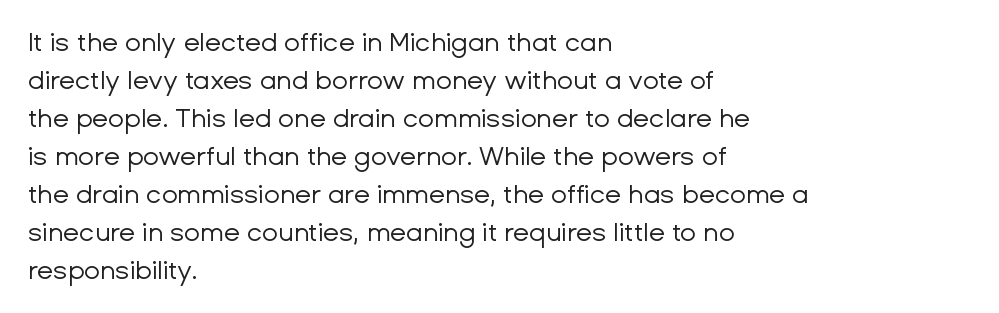
Q: Is the text bold? A: No.
Q: Is the text italic (slanted)? A: No, it is upright.
Q: Is the text underlined? A: No.
Q: How is the paragraph aligned? A: Left-aligned.
Q: Is the spacing between letters normal or unusually wide? A: Normal.
Q: Is the spacing between lines tight, normal or loose? A: Normal.
